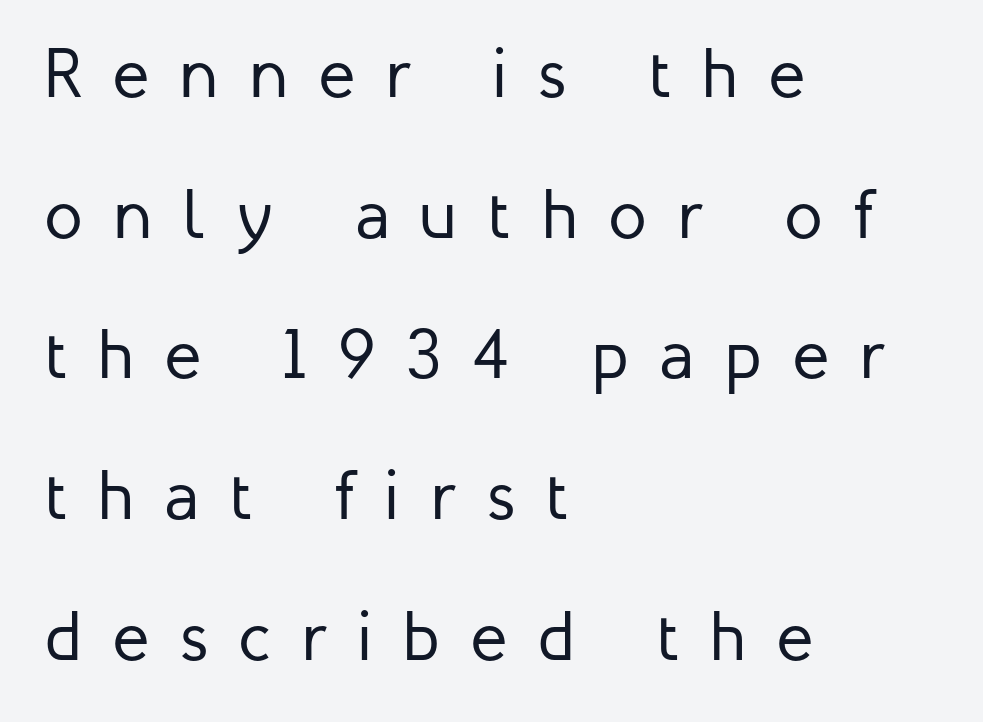
Q: Is the text bold? A: No.
Q: Is the text italic (slanted)? A: No, it is upright.
Q: Is the typeface a serif or a sans-serif typeface? A: Sans-serif.
Q: Is the text underlined? A: No.
Q: How is the paragraph aligned? A: Left-aligned.
Q: Is the spacing between letters normal or unusually wide? A: Unusually wide.
Q: Is the spacing between lines tight, normal or loose? A: Loose.
Q: Width (condensed, normal, or wide)? A: Normal.
Q: Stroke contrast? A: Low.
Q: x-height? A: Medium.
Q: Monospaced? A: No.
